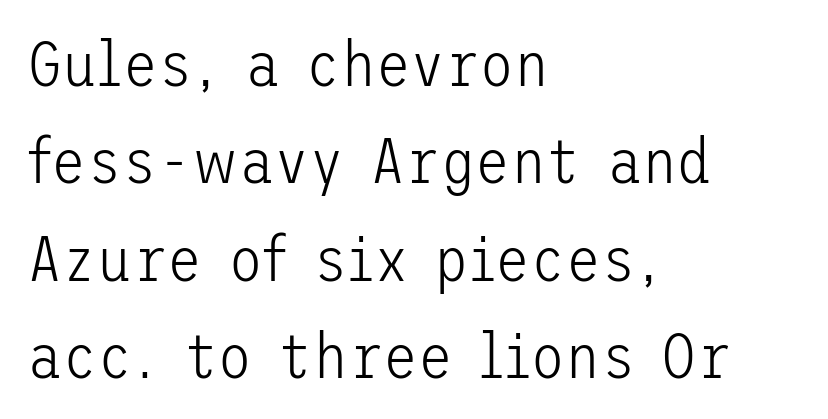
The image shows 64 px light sans-serif type, upright; set left-aligned, normal line spacing (1.52x), normal letter spacing, not underlined; low stroke contrast and a medium x-height.
